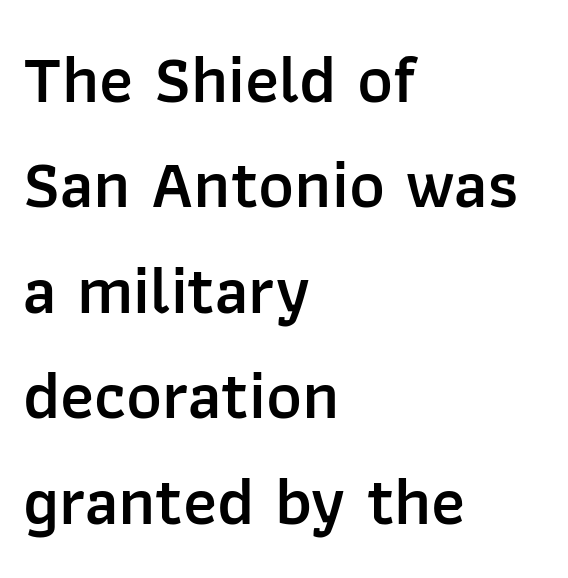
Glyph-to-glyph distance matches everyday printed text. Look at the stroke-to-counter ratio: somewhat heavy, a semibold. Caption: multi-line text, flush left, ragged right. Line spacing here is normal. It's the straight-up-and-down kind of type.
